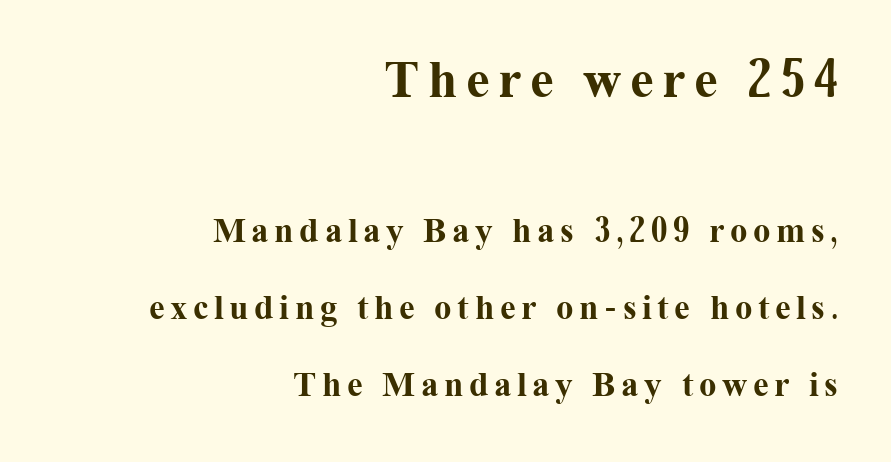
The image shows 53 px bold serif type, upright; set right-aligned, loose line spacing (2.21x), not underlined; the first (top) block is 1.51x larger; medium stroke contrast and a medium x-height.
